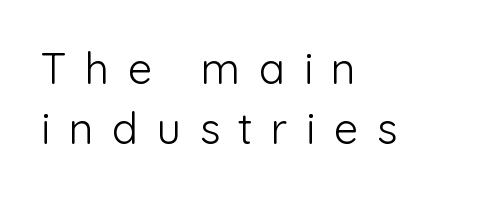
The image shows 43 px light sans-serif type, upright; set left-aligned, normal line spacing (1.4x), unusually wide letter spacing (+0.43 em), not underlined; low stroke contrast and a medium x-height.
